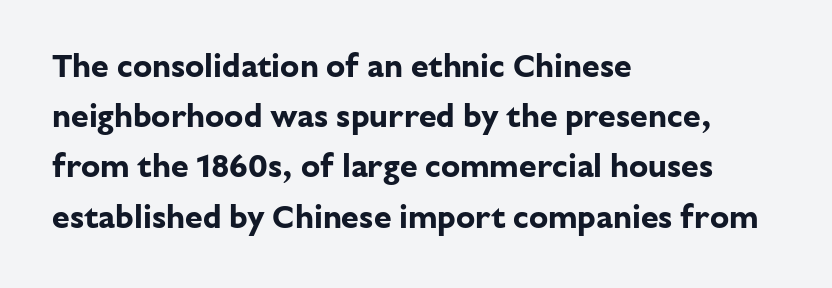
{"serif": "no", "italic": "no", "bold": "yes", "weight": "bold", "width": "normal", "stroke_contrast": "low", "x_height": "medium", "monospaced": "no", "underline": "no", "align": "left", "line_spacing": "normal", "line_spacing_ratio": 1.57, "letter_spacing": "normal", "letter_spacing_em": 0.0, "glyph_px": 32}
